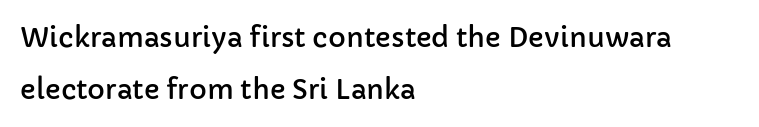
Q: Is the text italic (slanted)? A: No, it is upright.
Q: Is the text underlined? A: No.
Q: How is the paragraph aligned? A: Left-aligned.
Q: Is the spacing between letters normal or unusually wide? A: Normal.
Q: Is the spacing between lines tight, normal or loose? A: Loose.
